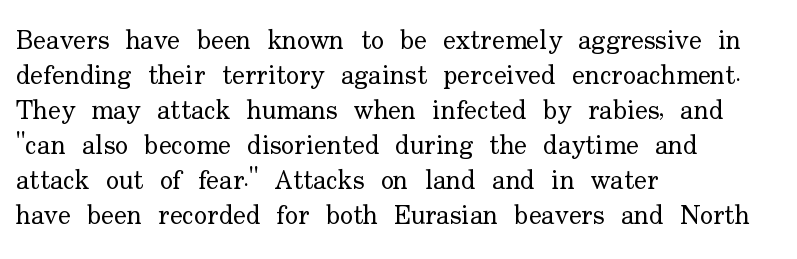
Style check: upright. Plain, unruled lines of type. The paragraph has a hard left edge and a soft right edge. This rendering leaves character spacing at its baseline value. A typesetter would call this leading conventional body-copy spacing. These glyphs show unthickened strokes, regular width or finer.
